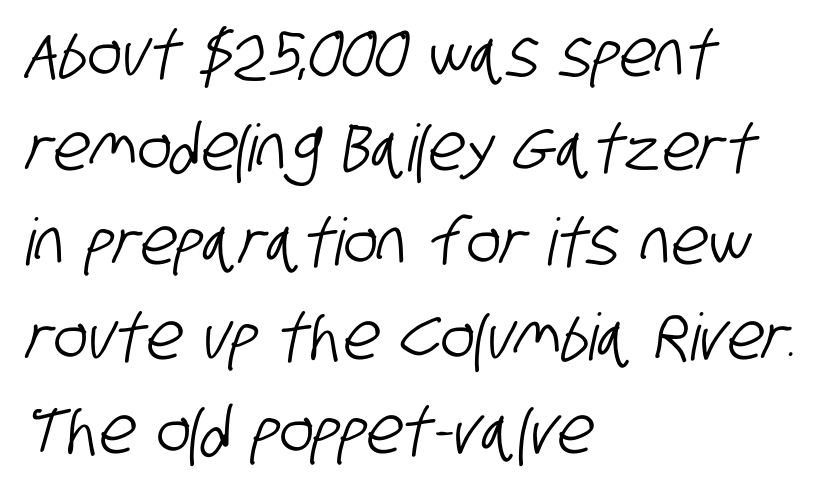
{"serif": "no", "width": "condensed", "stroke_contrast": "low", "x_height": "large", "monospaced": "no", "underline": "no", "align": "left", "line_spacing": "normal", "line_spacing_ratio": 1.45, "letter_spacing": "normal", "letter_spacing_em": 0.0, "glyph_px": 65}
